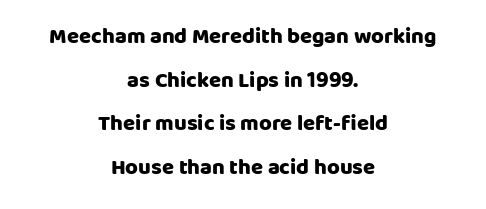
Q: Is the text bold? A: Yes.
Q: Is the text italic (slanted)? A: No, it is upright.
Q: Is the text underlined? A: No.
Q: How is the paragraph aligned? A: Centered.
Q: Is the spacing between letters normal or unusually wide? A: Normal.
Q: Is the spacing between lines tight, normal or loose? A: Loose.
